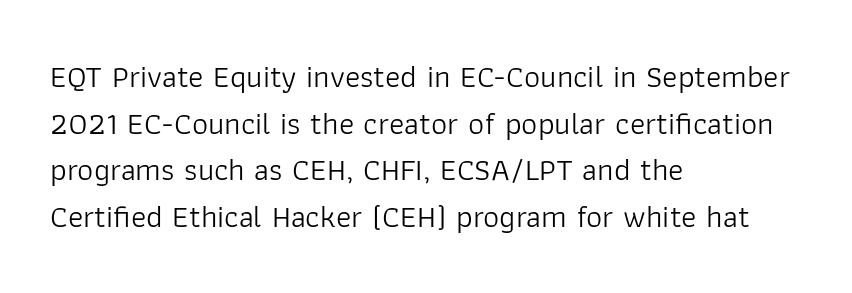
Note the varied advance widths — an 'i' is clearly narrower than an 'm'. One glance says typical: line gaps are just what's usual. The letters look calm and open, with moderate or lighter stems. The gaps between neighbouring characters are ordinary and unremarkable. This is sans-serif lettering, the kind often seen on screens and signage. Line starts are locked; line ends wander.
